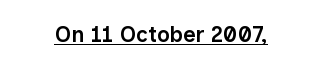
The image shows 22 px text type, upright; set normal letter spacing, underlined.
